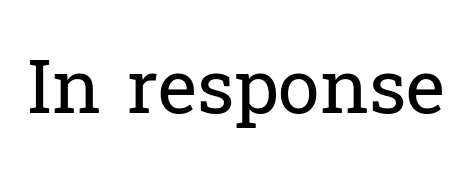
Does the lettering tilt? It doesn't — this is upright. Think standard paragraph weight, or any step lighter than that. Note the varied advance widths — an 'i' is clearly narrower than an 'm'. Quick note: underline off.
